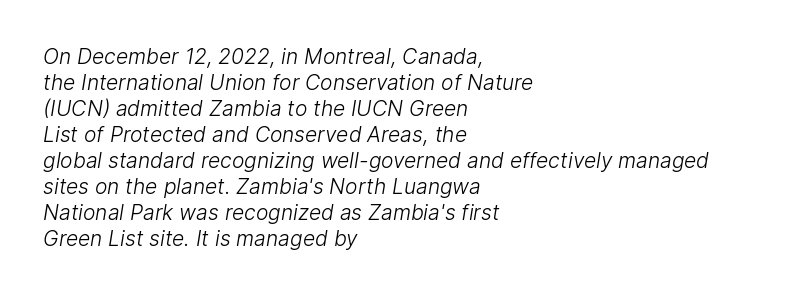
The image shows 21 px text type; set left-aligned, line spacing 1.24x, normal letter spacing, not underlined.
